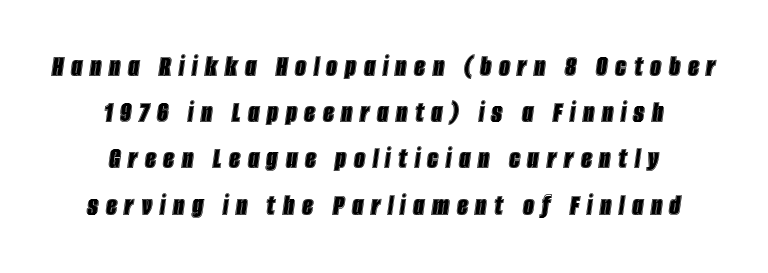
{"italic": "yes", "lean": "right", "slant_degrees": 8, "width": "condensed", "x_height": "large", "monospaced": "no", "underline": "no", "align": "center", "line_spacing": "normal", "line_spacing_ratio": 1.49, "letter_spacing": "wide", "letter_spacing_em": 0.24, "glyph_px": 31}
